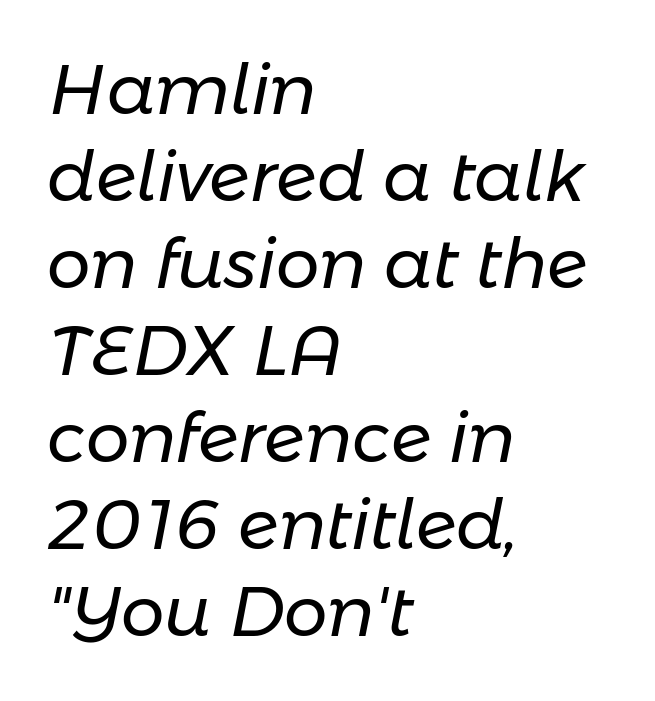
Q: Is the text bold? A: No.
Q: Is the text italic (slanted)? A: Yes, it leans right by about 11 degrees.
Q: Is the text underlined? A: No.
Q: How is the paragraph aligned? A: Left-aligned.
Q: Is the spacing between letters normal or unusually wide? A: Normal.
Q: Is the spacing between lines tight, normal or loose? A: Normal.
Q: Width (condensed, normal, or wide)? A: Normal.
Q: Stroke contrast? A: Low.
Q: x-height? A: Medium.
Q: Monospaced? A: No.
